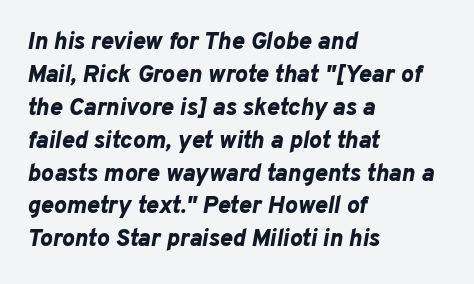
{"italic": "yes", "lean": "right", "slant_degrees": 10, "bold": "yes", "underline": "no", "align": "left", "line_spacing": "normal", "line_spacing_ratio": 1.37, "letter_spacing": "normal", "letter_spacing_em": 0.0, "glyph_px": 24}
